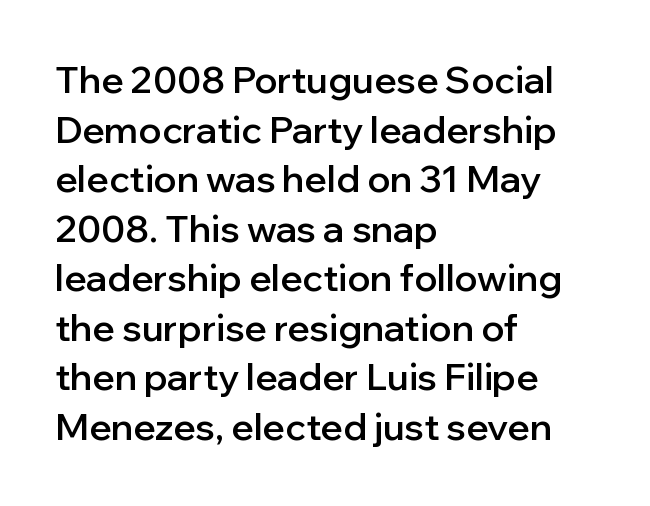
{"serif": "no", "italic": "no", "bold": "semi", "weight": "semibold", "width": "normal", "stroke_contrast": "low", "x_height": "medium", "monospaced": "no", "underline": "no", "align": "left", "line_spacing": "normal", "line_spacing_ratio": 1.34, "letter_spacing": "normal", "letter_spacing_em": 0.0, "glyph_px": 37}
